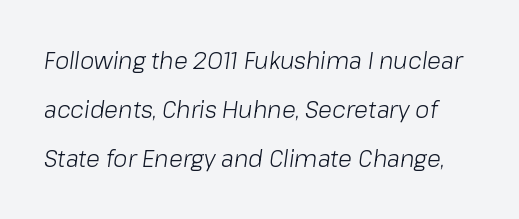
The image shows 23 px text type, italic (leaning right); set loose line spacing (2.14x), normal letter spacing, not underlined.
